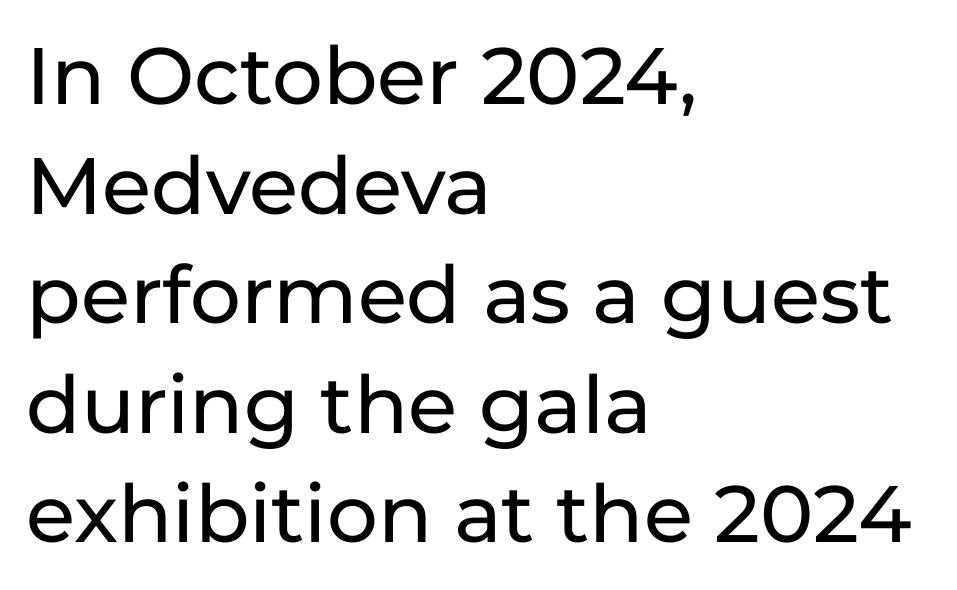
{"serif": "no", "italic": "no", "width": "normal", "stroke_contrast": "low", "x_height": "medium", "monospaced": "no", "underline": "no", "align": "left", "line_spacing": "normal", "line_spacing_ratio": 1.37, "letter_spacing": "normal", "letter_spacing_em": 0.0, "glyph_px": 80}
